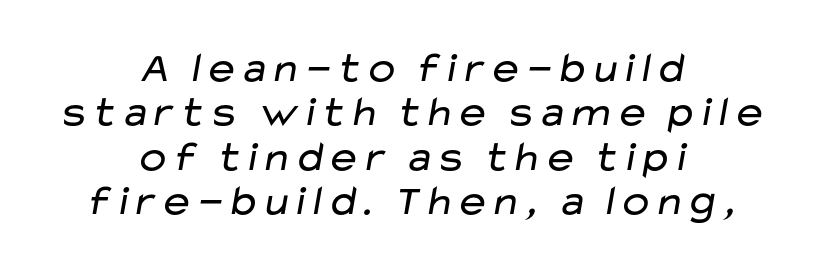
Q: Is the text bold? A: No.
Q: Is the typeface a serif or a sans-serif typeface? A: Sans-serif.
Q: Is the text underlined? A: No.
Q: How is the paragraph aligned? A: Centered.
Q: Is the spacing between letters normal or unusually wide? A: Normal.
Q: Is the spacing between lines tight, normal or loose? A: Tight.
Q: Width (condensed, normal, or wide)? A: Wide.
Q: Stroke contrast? A: Low.
Q: x-height? A: Medium.
Q: Monospaced? A: No.
